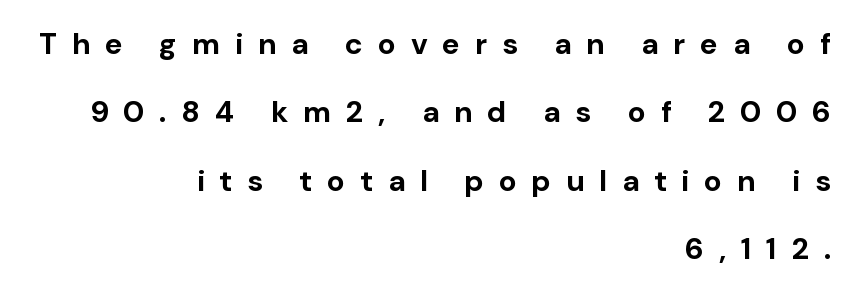
{"serif": "no", "italic": "no", "bold": "yes", "weight": "bold", "width": "normal", "stroke_contrast": "low", "x_height": "medium", "monospaced": "no", "underline": "no", "align": "right", "line_spacing": "loose", "line_spacing_ratio": 2.28, "letter_spacing": "wide", "letter_spacing_em": 0.49, "glyph_px": 30}
